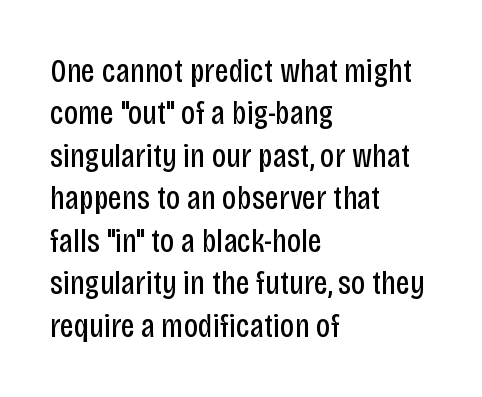
Lines of text with bare space underneath. The typography opts for an upright posture over an oblique one. Character widths vary here, with narrow letters taking less room than wide ones. The rendering uses a moderate line-height, typical for paragraphs.
